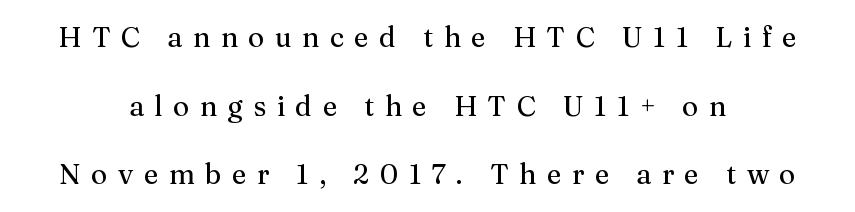
The image shows 28 px serif type, upright; set centered, loose line spacing (2.45x), unusually wide letter spacing (+0.37 em), not underlined; medium stroke contrast and a medium x-height.
